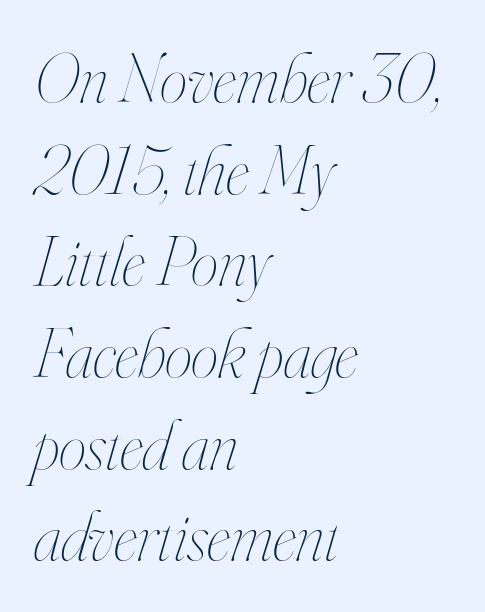
The image shows 70 px thin, condensed type, italic (leaning right); set left-aligned, normal line spacing (1.31x), normal letter spacing, not underlined; high stroke contrast and a small x-height.
